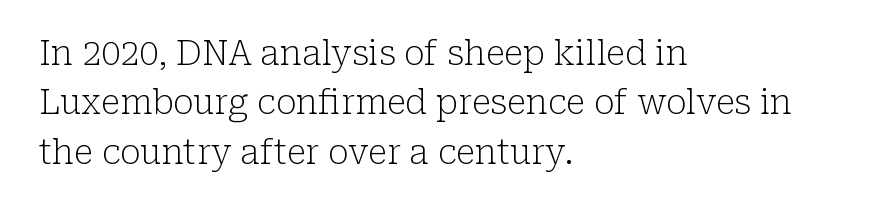
{"serif": "yes", "italic": "no", "bold": "no", "weight": "light", "width": "normal", "stroke_contrast": "low", "x_height": "medium", "monospaced": "no", "underline": "no", "align": "left", "line_spacing": "normal", "line_spacing_ratio": 1.45, "letter_spacing": "normal", "letter_spacing_em": 0.0, "glyph_px": 34}
